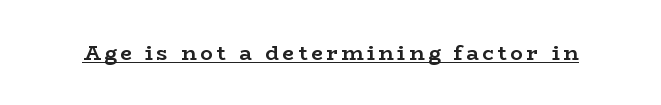
The image shows 21 px bold type, upright; set underlined.
